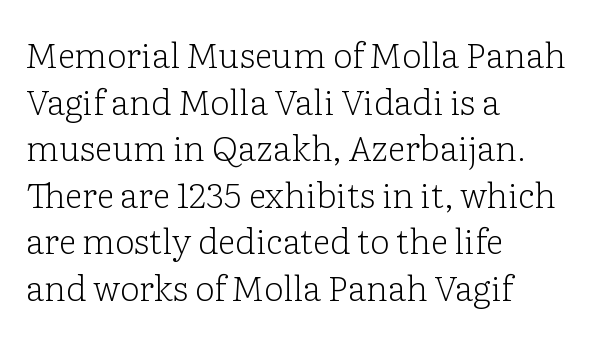
{"serif": "yes", "italic": "no", "bold": "no", "weight": "light", "width": "normal", "stroke_contrast": "low", "x_height": "medium", "monospaced": "no", "underline": "no", "align": "left", "line_spacing": "normal", "line_spacing_ratio": 1.33, "letter_spacing": "normal", "letter_spacing_em": 0.0, "glyph_px": 35}
